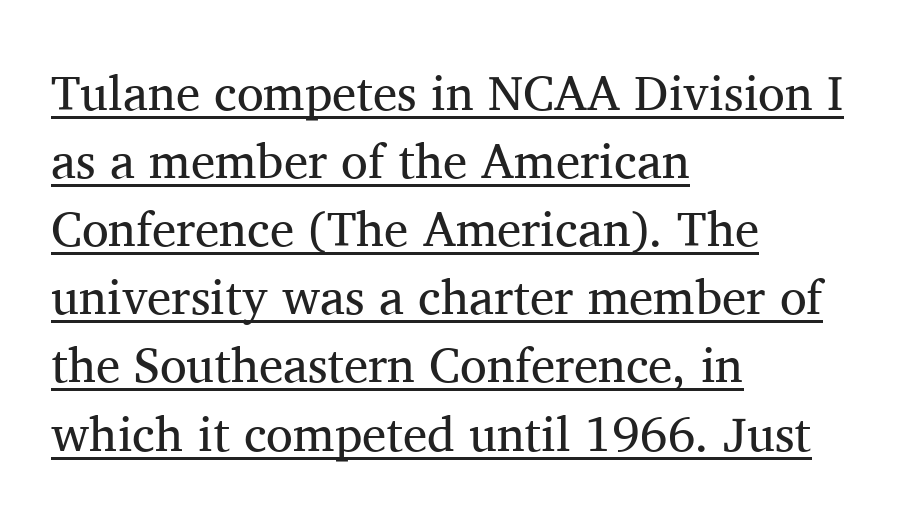
Think of a printed novel: that variable character pitch is what you see here. These lines are set flush left with a ragged right edge. Little horizontal feet cap the strokes, marking this as serif type. Honestly, the underline is the first thing you notice here. The characters are drawn with everyday or finer stroke widths. The letters sit at their default tracking, neither squeezed nor spread.
